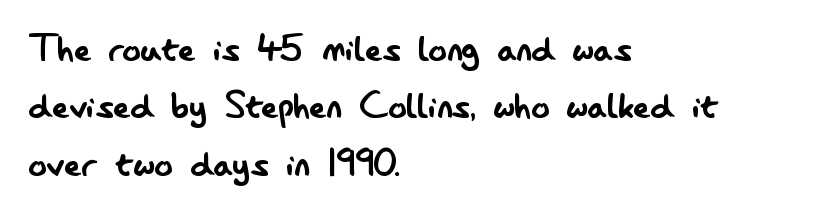
Q: Is the text bold? A: No.
Q: Is the text italic (slanted)? A: No, it is upright.
Q: Is the typeface a serif or a sans-serif typeface? A: Sans-serif.
Q: Is the text underlined? A: No.
Q: How is the paragraph aligned? A: Left-aligned.
Q: Is the spacing between letters normal or unusually wide? A: Normal.
Q: Is the spacing between lines tight, normal or loose? A: Normal.
Q: Width (condensed, normal, or wide)? A: Condensed.
Q: Stroke contrast? A: Low.
Q: x-height? A: Small.
Q: Monospaced? A: No.
